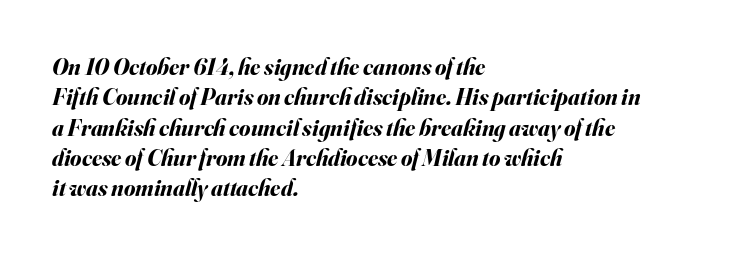
The image shows 23 px bold type, italic (leaning right); set left-aligned, normal line spacing (1.32x), normal letter spacing, not underlined.
